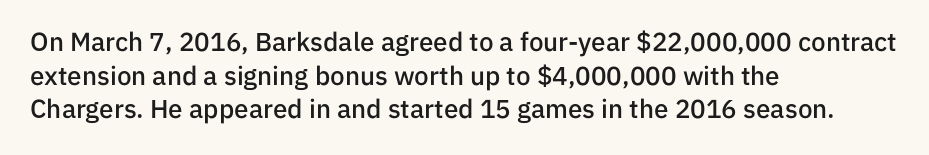
Each row of text sits above clean, open space. Notice how the passage keeps a crisp vertical edge on the left only. These lines keep a tight, regular rhythm from letter to letter. The strokes are fattened partway — semibold, not bold. Regarding leading, the lines here are spaced in the standard way. Upright lettering throughout.
